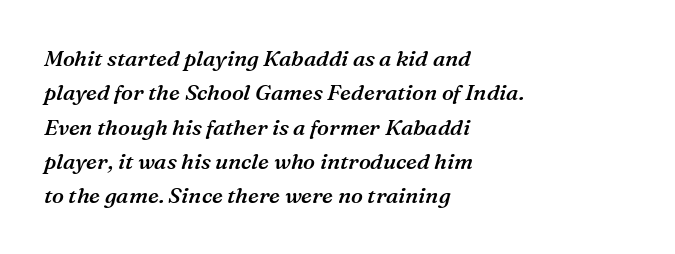
{"italic": "yes", "lean": "right", "slant_degrees": 16, "bold": "semi", "underline": "no", "align": "left", "line_spacing": "normal", "line_spacing_ratio": 1.56, "letter_spacing": "normal", "letter_spacing_em": 0.0, "glyph_px": 22}
